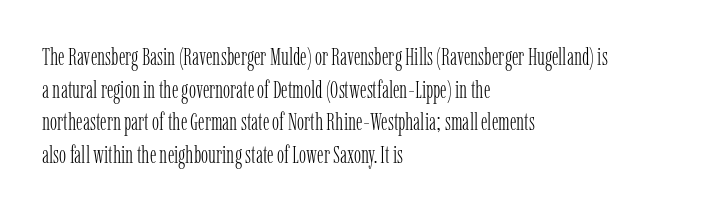
The image shows 24 px text type, upright; set left-aligned, normal line spacing (1.36x), normal letter spacing, not underlined.
